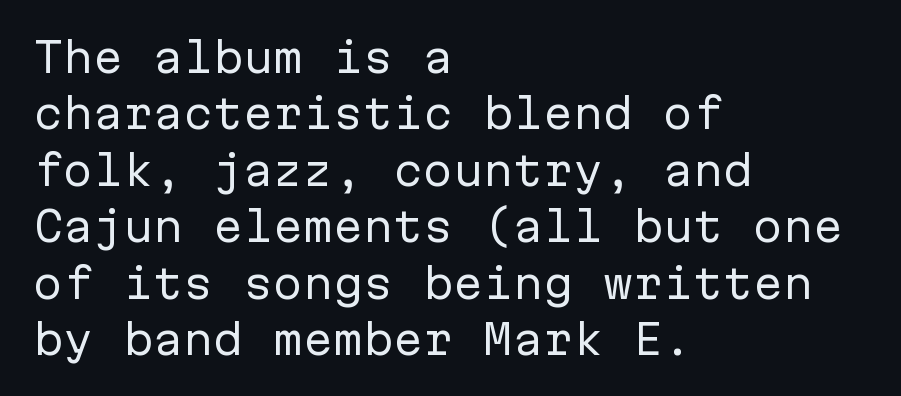
{"serif": "no", "italic": "no", "bold": "no", "weight": "regular", "width": "normal", "stroke_contrast": "low", "x_height": "medium", "monospaced": "yes", "underline": "no", "align": "left", "line_spacing": "normal", "line_spacing_ratio": 1.41, "letter_spacing": "normal", "letter_spacing_em": 0.0, "glyph_px": 40}
